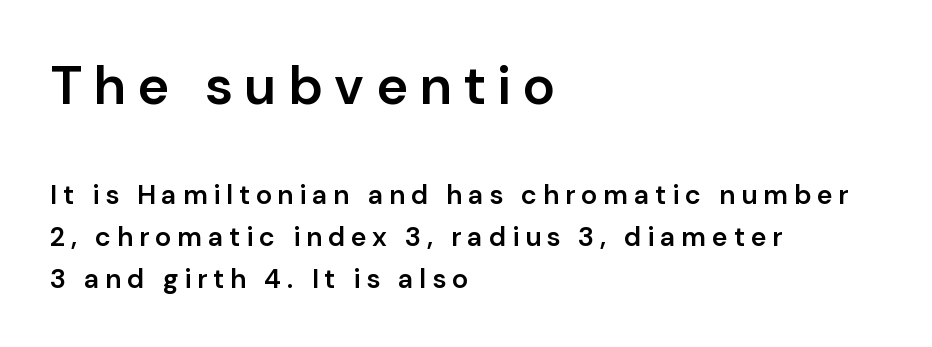
{"serif": "no", "italic": "no", "bold": "semi", "weight": "semibold", "width": "normal", "stroke_contrast": "low", "x_height": "medium", "monospaced": "no", "underline": "no", "align": "left", "line_spacing": "normal", "line_spacing_ratio": 1.55, "letter_spacing": "wide", "letter_spacing_em": 0.21, "larger_block": "first", "size_ratio": 2.0, "glyph_px": 54}
